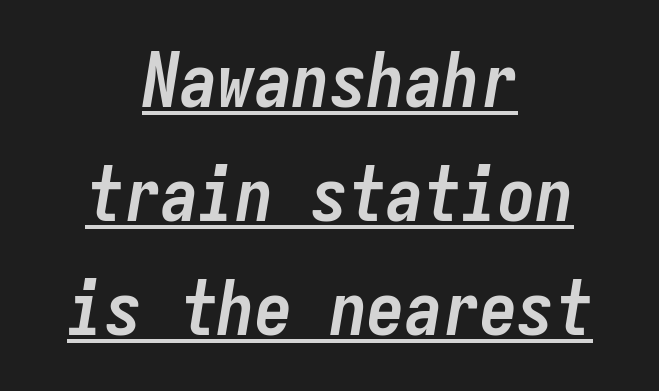
Q: Is the text bold? A: Yes.
Q: Is the text italic (slanted)? A: Yes, it leans right by about 9 degrees.
Q: Is the text underlined? A: Yes.
Q: How is the paragraph aligned? A: Centered.
Q: Is the spacing between letters normal or unusually wide? A: Normal.
Q: Is the spacing between lines tight, normal or loose? A: Normal.
Q: Width (condensed, normal, or wide)? A: Condensed.
Q: Stroke contrast? A: Low.
Q: x-height? A: Medium.
Q: Monospaced? A: Yes.
